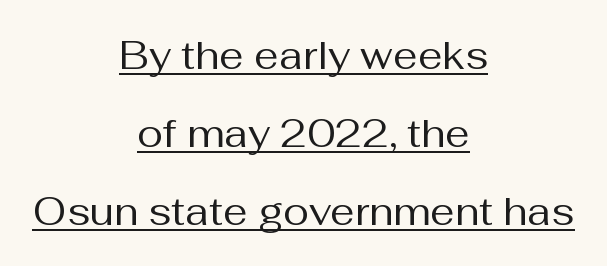
{"serif": "no", "italic": "no", "bold": "no", "weight": "regular", "width": "normal", "stroke_contrast": "medium", "x_height": "medium", "monospaced": "no", "underline": "yes", "align": "center", "line_spacing": "loose", "line_spacing_ratio": 2.0, "letter_spacing": "normal", "letter_spacing_em": 0.0, "glyph_px": 39}
